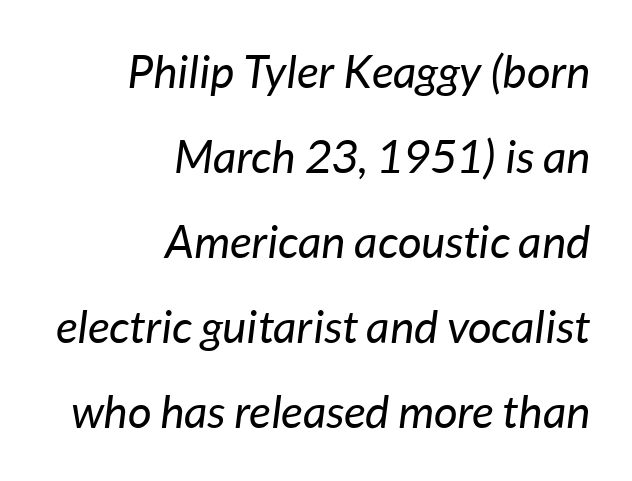
{"italic": "yes", "lean": "right", "slant_degrees": 7, "bold": "no", "weight": "regular", "width": "normal", "stroke_contrast": "low", "x_height": "medium", "monospaced": "no", "underline": "no", "align": "right", "line_spacing_ratio": 1.85, "letter_spacing": "normal", "letter_spacing_em": 0.0, "glyph_px": 46}
